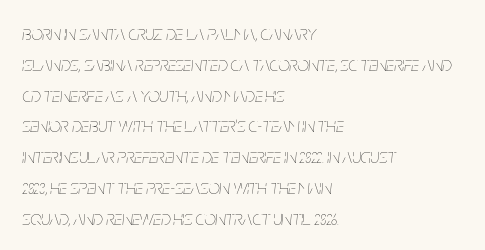
Q: Is the text bold? A: No.
Q: Is the text italic (slanted)? A: Yes, it leans right by about 5 degrees.
Q: Is the text underlined? A: No.
Q: How is the paragraph aligned? A: Left-aligned.
Q: Is the spacing between letters normal or unusually wide? A: Normal.
Q: Is the spacing between lines tight, normal or loose? A: Normal.
